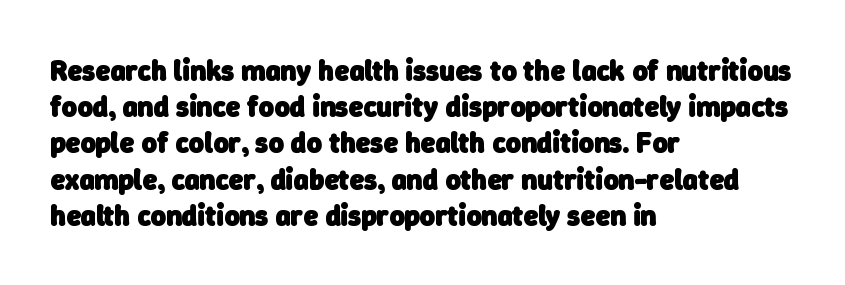
{"serif": "no", "bold": "yes", "weight": "heavy", "width": "normal", "stroke_contrast": "low", "x_height": "medium", "monospaced": "no", "underline": "no", "align": "left", "line_spacing": "normal", "line_spacing_ratio": 1.25, "letter_spacing": "normal", "letter_spacing_em": 0.0, "glyph_px": 29}
